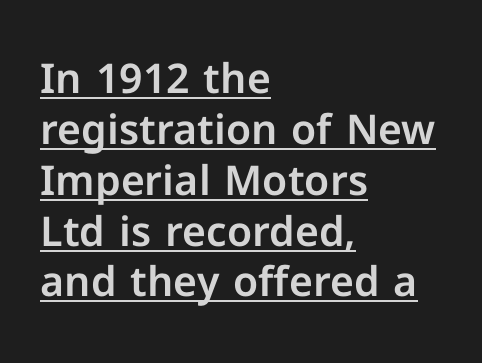
The image shows 41 px sans-serif type, upright; set left-aligned, line spacing 1.24x, normal letter spacing, underlined; low stroke contrast and a medium x-height.
